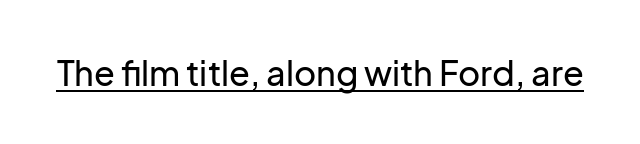
Inter-character spacing is left at the font's built-in metrics. Rendered with straight, roman letterforms. In designer terms, the underline attribute is active on this setting. The face used here is proportionally spaced, like ordinary book or web type.
